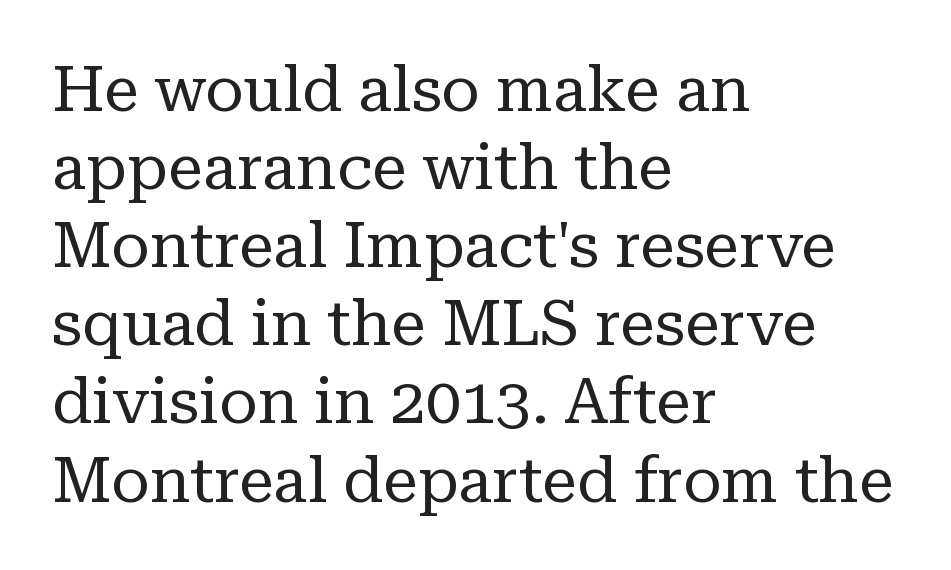
Q: Is the text bold? A: No.
Q: Is the text italic (slanted)? A: No, it is upright.
Q: Is the typeface a serif or a sans-serif typeface? A: Serif.
Q: Is the text underlined? A: No.
Q: How is the paragraph aligned? A: Left-aligned.
Q: Is the spacing between letters normal or unusually wide? A: Normal.
Q: Width (condensed, normal, or wide)? A: Normal.
Q: Stroke contrast? A: Low.
Q: x-height? A: Medium.
Q: Monospaced? A: No.
